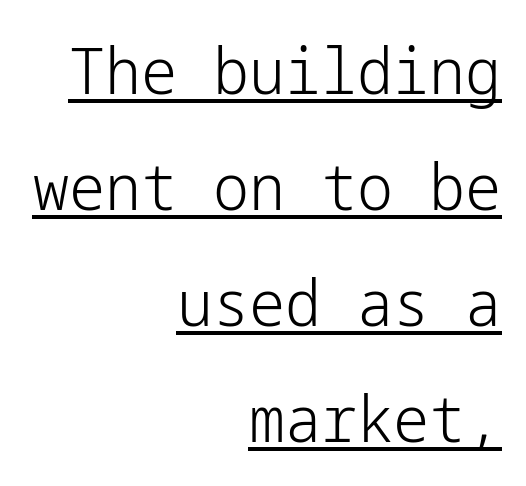
Q: Is the text bold? A: No.
Q: Is the text italic (slanted)? A: No, it is upright.
Q: Is the typeface a serif or a sans-serif typeface? A: Sans-serif.
Q: Is the text underlined? A: Yes.
Q: How is the paragraph aligned? A: Right-aligned.
Q: Is the spacing between letters normal or unusually wide? A: Normal.
Q: Width (condensed, normal, or wide)? A: Normal.
Q: Stroke contrast? A: Low.
Q: x-height? A: Medium.
